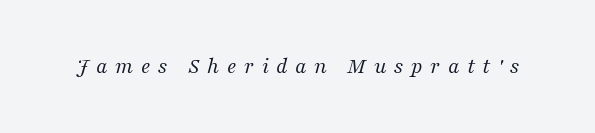
The image shows 23 px text type, italic (leaning right); set unusually wide letter spacing (+0.33 em), not underlined.
